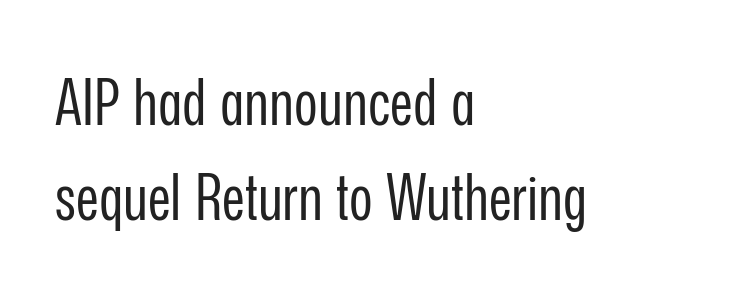
{"serif": "no", "italic": "no", "bold": "no", "weight": "regular", "width": "condensed", "stroke_contrast": "low", "x_height": "medium", "monospaced": "no", "underline": "no", "align": "left", "line_spacing": "normal", "line_spacing_ratio": 1.49, "letter_spacing": "normal", "letter_spacing_em": 0.0, "glyph_px": 64}
